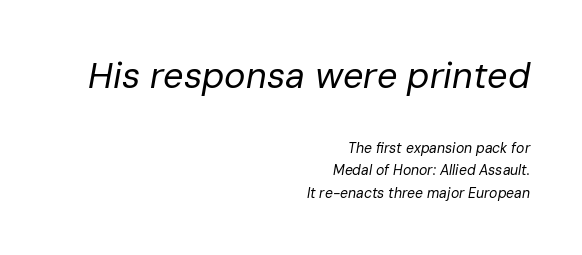
{"italic": "yes", "lean": "right", "slant_degrees": 10, "bold": "no", "weight": "regular", "width": "normal", "stroke_contrast": "low", "x_height": "medium", "monospaced": "no", "underline": "no", "align": "right", "line_spacing": "normal", "line_spacing_ratio": 1.61, "letter_spacing": "normal", "letter_spacing_em": 0.0, "larger_block": "first", "size_ratio": 2.57, "glyph_px": 36}
